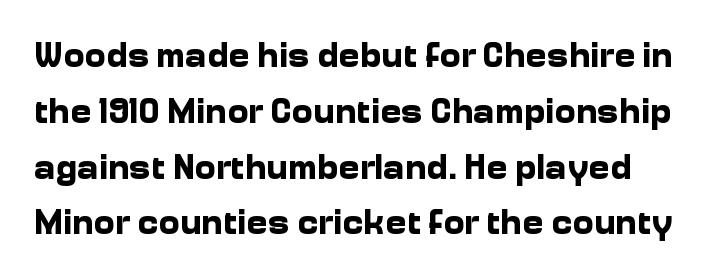
The image shows 36 px bold sans-serif type, upright; set normal line spacing (1.55x), normal letter spacing, not underlined; low stroke contrast and a medium x-height.
